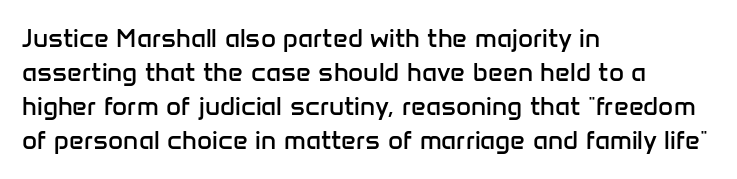
Descenders are the only things crossing below the line. All the whitespace from short lines collects on the right. Characters remain perfectly vertical along every line. The letters sit at their default tracking, neither squeezed nor spread.
